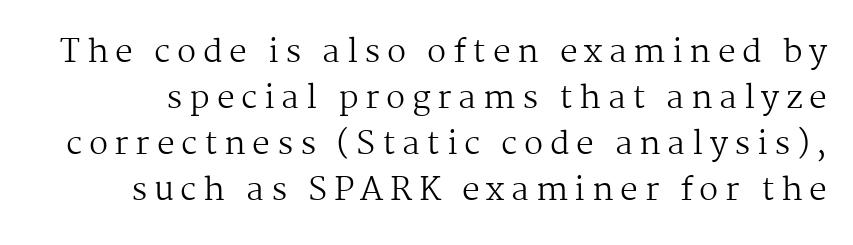
Here the glyphs are tracked loosely, breaking word shapes into spaced letters. The lettering stays uniformly vertical, giving the passage a roman look. Only glyphs here, with clear space below each row. Regular leading. Weight: regular or lighter.
